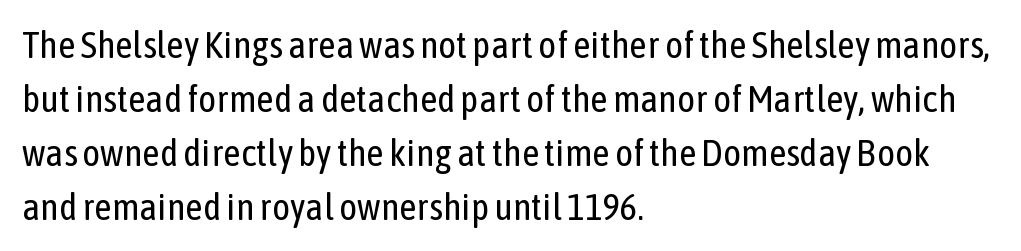
{"serif": "no", "italic": "no", "bold": "no", "weight": "regular", "width": "condensed", "stroke_contrast": "low", "x_height": "medium", "monospaced": "no", "underline": "no", "align": "left", "line_spacing": "normal", "line_spacing_ratio": 1.42, "letter_spacing": "normal", "letter_spacing_em": 0.0, "glyph_px": 38}
